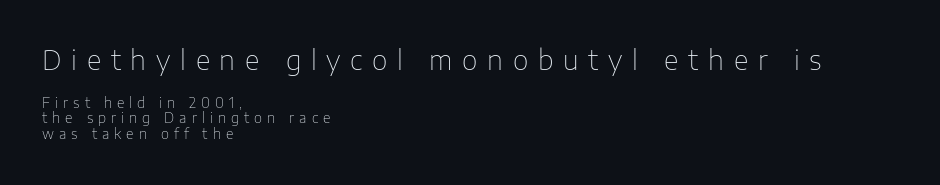
Where is the straight margin? On the left. The passage shown is not underscored anywhere. Heaviness? Minimal to ordinary, like unemphasized prose. Glyph-to-glyph distance is far greater than everyday printed text. The letters stand upright; this is a roman face.
